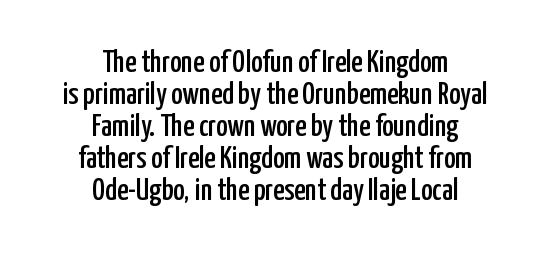
The image shows 31 px condensed sans-serif type, upright; set centered, tight line spacing (1.03x), normal letter spacing, not underlined; low stroke contrast and a medium x-height.
